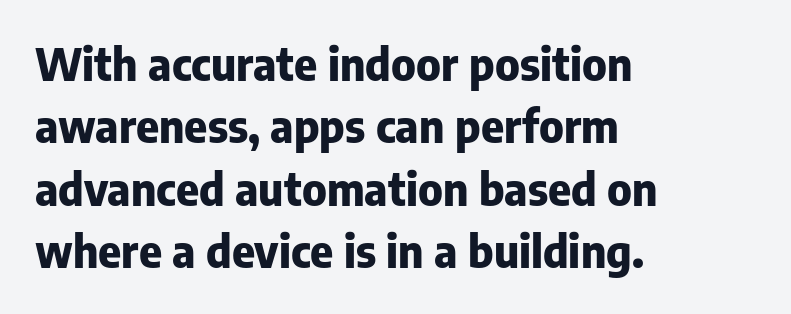
{"serif": "no", "italic": "no", "bold": "yes", "weight": "heavy", "width": "normal", "stroke_contrast": "low", "x_height": "medium", "monospaced": "no", "underline": "no", "align": "left", "line_spacing": "normal", "line_spacing_ratio": 1.42, "letter_spacing": "normal", "letter_spacing_em": 0.0, "glyph_px": 44}
